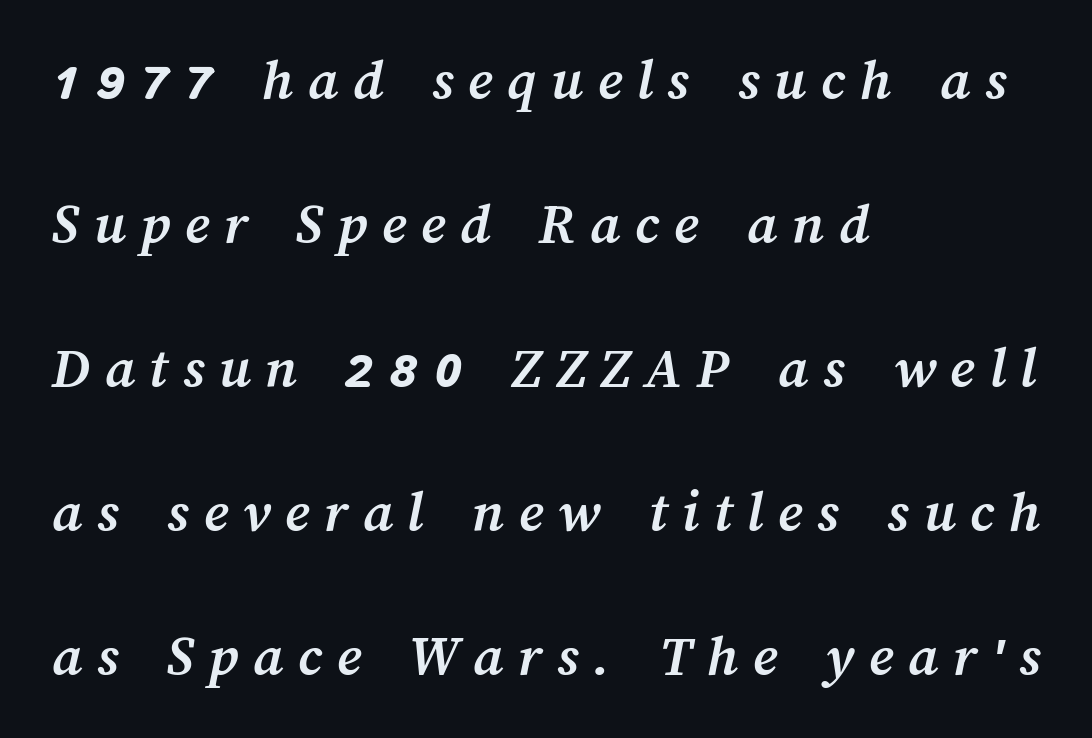
Q: Is the text bold? A: Yes.
Q: Is the text underlined? A: No.
Q: How is the paragraph aligned? A: Left-aligned.
Q: Is the spacing between letters normal or unusually wide? A: Unusually wide.
Q: Is the spacing between lines tight, normal or loose? A: Loose.
Q: Width (condensed, normal, or wide)? A: Normal.
Q: Stroke contrast? A: Medium.
Q: x-height? A: Medium.
Q: Monospaced? A: No.
